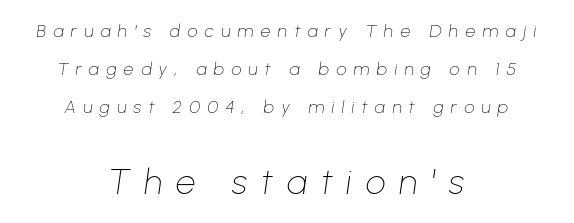
{"italic": "yes", "lean": "right", "slant_degrees": 8, "bold": "no", "weight": "thin", "width": "normal", "stroke_contrast": "low", "x_height": "medium", "monospaced": "no", "underline": "no", "align": "center", "line_spacing": "loose", "line_spacing_ratio": 2.1, "letter_spacing": "wide", "letter_spacing_em": 0.4, "larger_block": "second", "size_ratio": 1.94, "glyph_px": 35}
